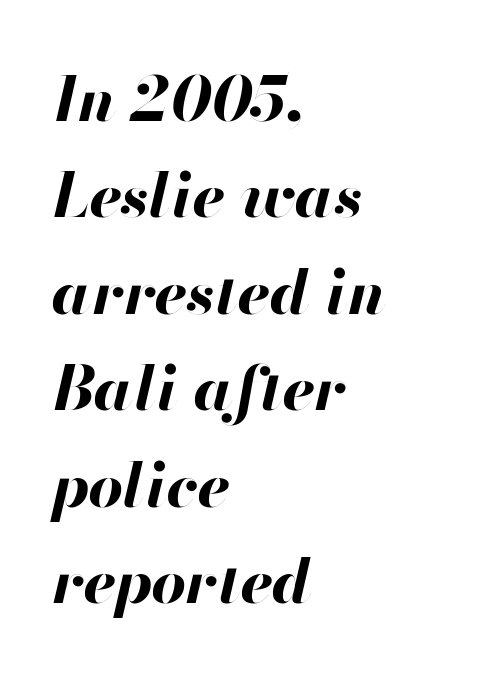
The image shows 61 px bold type, italic (leaning right); set left-aligned, normal line spacing (1.58x), normal letter spacing, not underlined; high stroke contrast and a small x-height.
